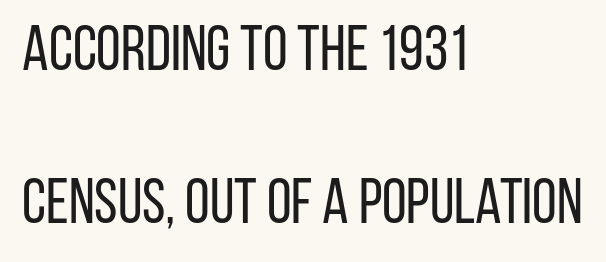
The image shows 63 px regular-weight, condensed sans-serif type, upright; set left-aligned, loose line spacing (2.43x), normal letter spacing, not underlined; low stroke contrast and a large x-height.
